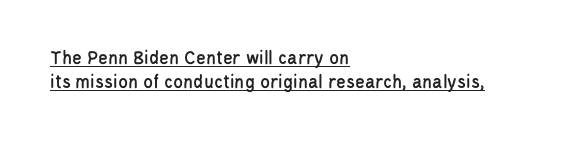
The passage shown is underscored from start to finish. Honestly, the letter spacing is just normal — you wouldn't notice it. Ascenders rise straight up at ninety degrees. Layout note: lines flush left.
